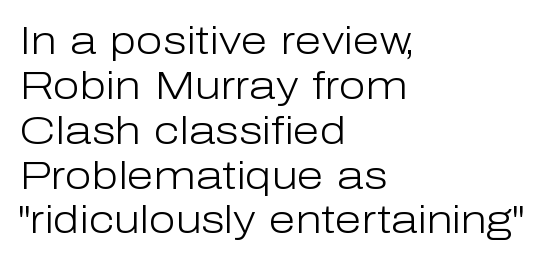
The paragraph shown leans on its left margin. When letters stand straight like this, we call the style roman or upright. The passage shown is typeset with a sans-serif family. The passage shown is not bold in any degree. The line texture is even and compact thanks to regular tracking. Rows of type sit shoulder to shoulder in the vertical direction.
